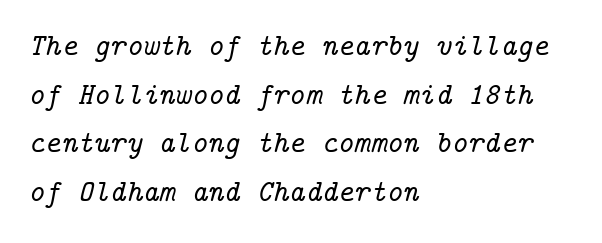
The image shows 31 px serif type, italic (leaning right); set left-aligned, normal line spacing (1.57x), normal letter spacing, not underlined; low stroke contrast and a medium x-height.
